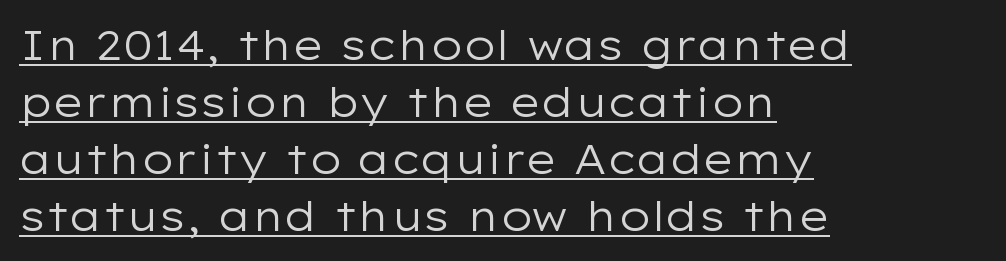
Spacing verdict: proportional, widths tailored to each character. A roman cut, with each character standing at attention. These glyphs show unthickened strokes, regular width or finer. Which margin do the lines hug? The left one — the right edge is uneven. Beneath each row of characters lies a ruled line. This rendering employs a face without finishing strokes, i.e., a sans-serif.
